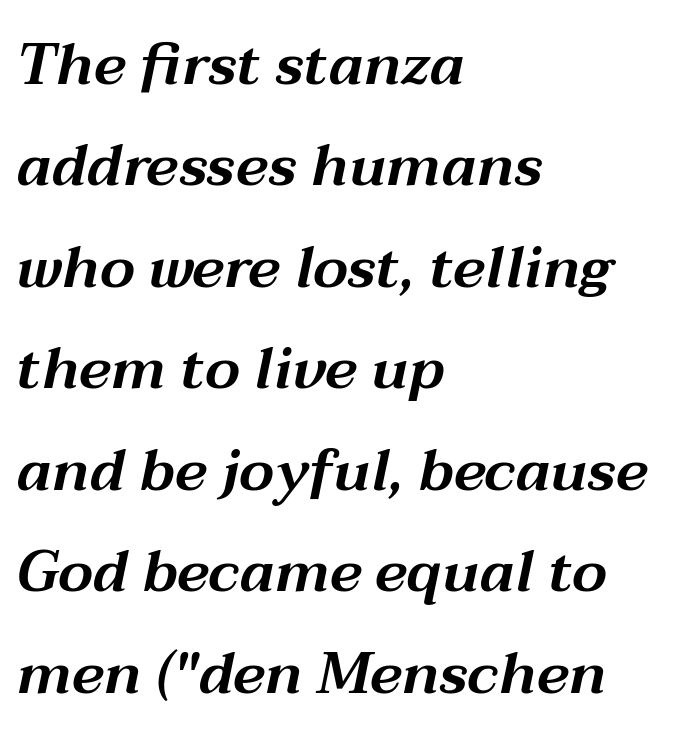
The image shows 58 px wide type, italic (leaning right); set left-aligned, line spacing 1.75x, normal letter spacing, not underlined; medium stroke contrast and a medium x-height.
